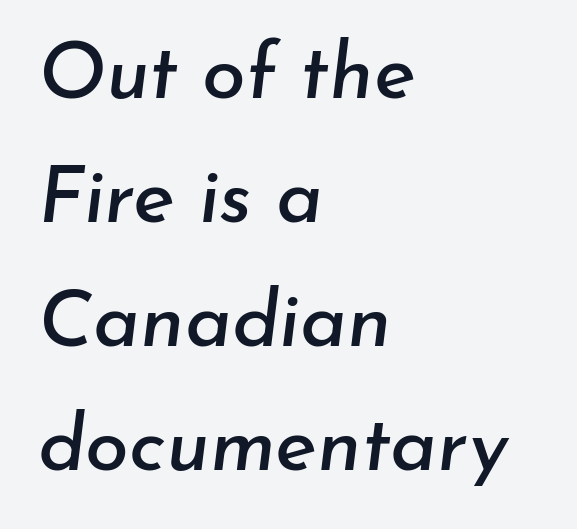
The image shows 79 px text type, italic (leaning right); set left-aligned, normal line spacing (1.57x), normal letter spacing, not underlined; low stroke contrast and a small x-height.
